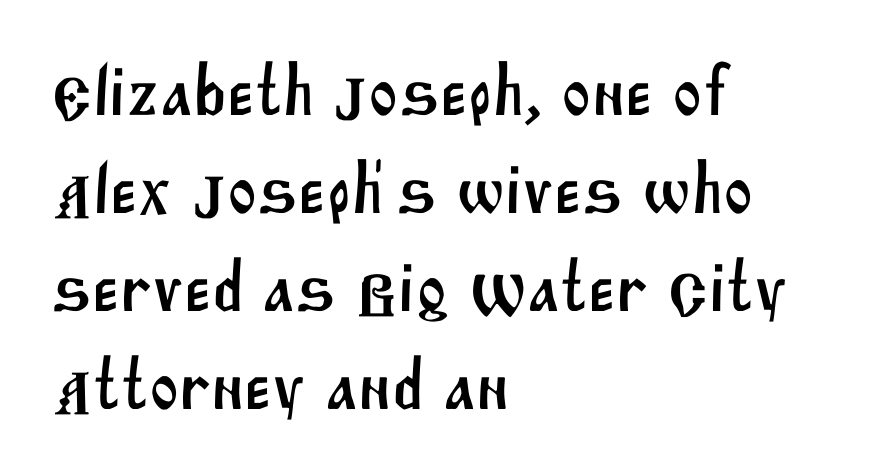
{"serif": "no", "width": "normal", "stroke_contrast": "medium", "x_height": "large", "monospaced": "no", "underline": "no", "align": "left", "line_spacing": "normal", "line_spacing_ratio": 1.38, "letter_spacing": "normal", "letter_spacing_em": 0.0, "glyph_px": 71}
